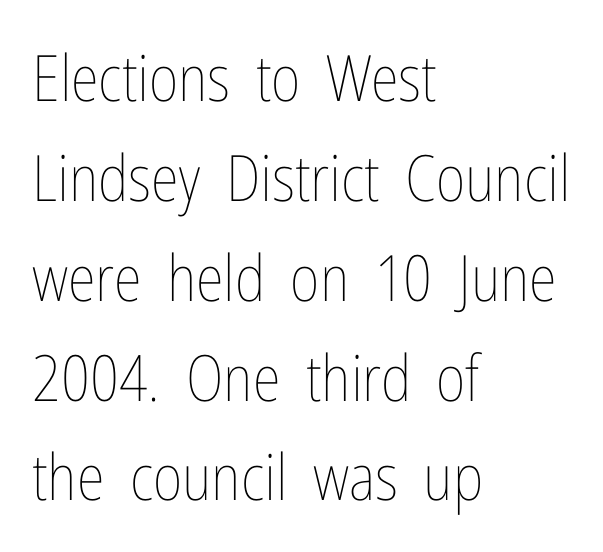
Students, observe: this is what conventionally led text looks like. It's the straight-up-and-down kind of type. Standard letterfit; no display-style spreading of the glyphs. Note the varied advance widths — an 'i' is clearly narrower than an 'm'.
